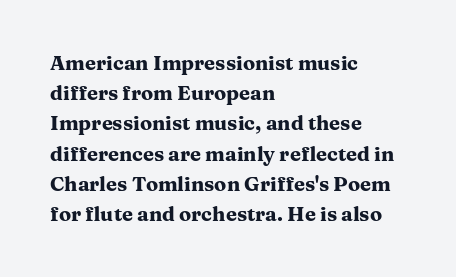
Where is the straight margin? On the left. Between one letter and the next there's only the usual sliver of space. Is there any slant? The stems are plumb. Every letter is thick-stroked: bold, no question.
